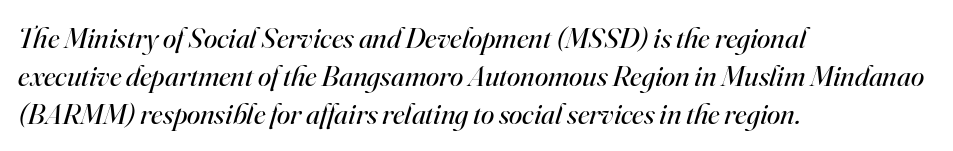
Q: Is the text bold? A: No.
Q: Is the text italic (slanted)? A: Yes, it leans right by about 16 degrees.
Q: Is the typeface a serif or a sans-serif typeface? A: Serif.
Q: Is the text underlined? A: No.
Q: How is the paragraph aligned? A: Left-aligned.
Q: Is the spacing between letters normal or unusually wide? A: Normal.
Q: Is the spacing between lines tight, normal or loose? A: Normal.
Q: Width (condensed, normal, or wide)? A: Normal.
Q: Stroke contrast? A: High.
Q: x-height? A: Small.
Q: Monospaced? A: No.
